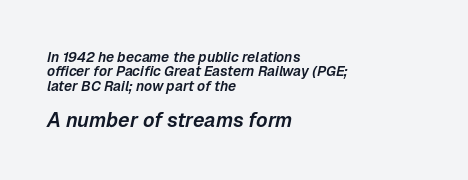
The image shows 20 px text type, italic (leaning right); set left-aligned, tight line spacing (1.02x), normal letter spacing, not underlined; the second (bottom) block is 1.43x larger.
